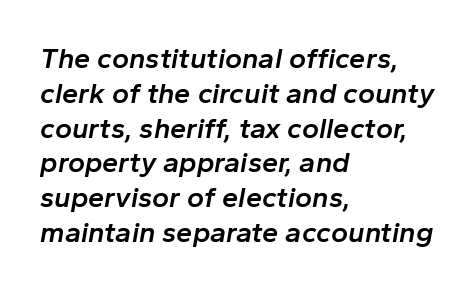
The image shows 29 px semibold type, italic (leaning right); set left-aligned, line spacing 1.2x, normal letter spacing, not underlined; low stroke contrast and a medium x-height.
